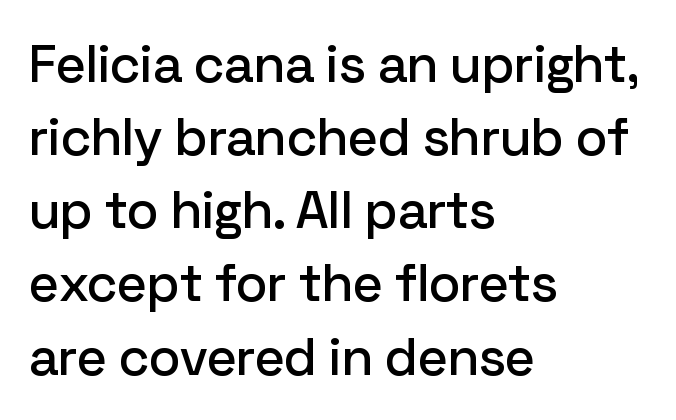
The image shows 53 px sans-serif type, upright; set left-aligned, normal line spacing (1.38x), normal letter spacing, not underlined; low stroke contrast and a medium x-height.
